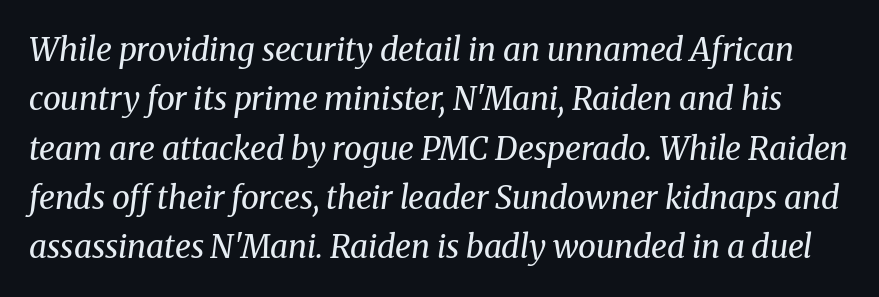
Q: Is the text bold? A: No.
Q: Is the text italic (slanted)? A: Yes, it leans right by about 8 degrees.
Q: Is the typeface a serif or a sans-serif typeface? A: Serif.
Q: Is the text underlined? A: No.
Q: Is the spacing between letters normal or unusually wide? A: Normal.
Q: Is the spacing between lines tight, normal or loose? A: Normal.
Q: Width (condensed, normal, or wide)? A: Normal.
Q: Stroke contrast? A: Medium.
Q: x-height? A: Medium.
Q: Monospaced? A: No.
